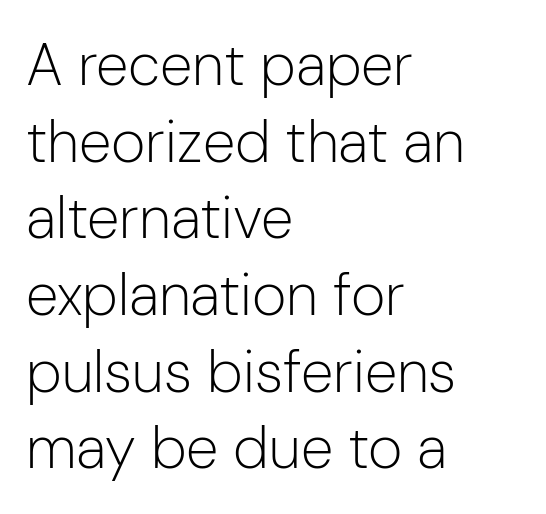
The image shows 59 px light sans-serif type, upright; set left-aligned, normal line spacing (1.3x), normal letter spacing, not underlined; low stroke contrast and a medium x-height.
